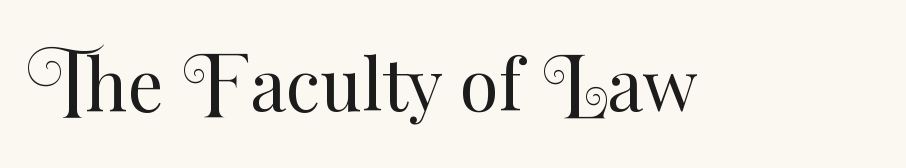
Summary of weight: not heavy and not bold. Short note: letters normally spaced. The type sits square on the baseline with zero lean. Do the characters align in a grid? No, the font is proportional. The gap between lines stays unmarked.
